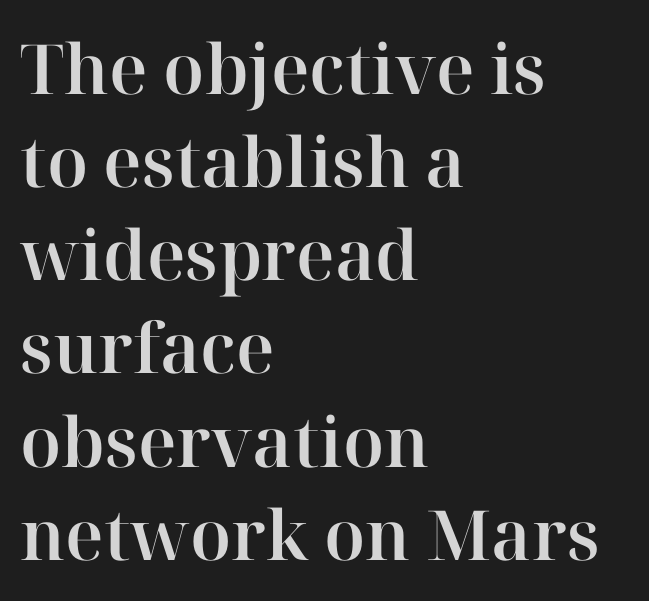
The lines are quadded left. A typesetter would mark this as roman, not italic. Is this a fixed-width face? No — the glyphs have proportional, varying widths. Only glyphs here, with clear space below each row. The line-height multiplier appears to be the usual default.
